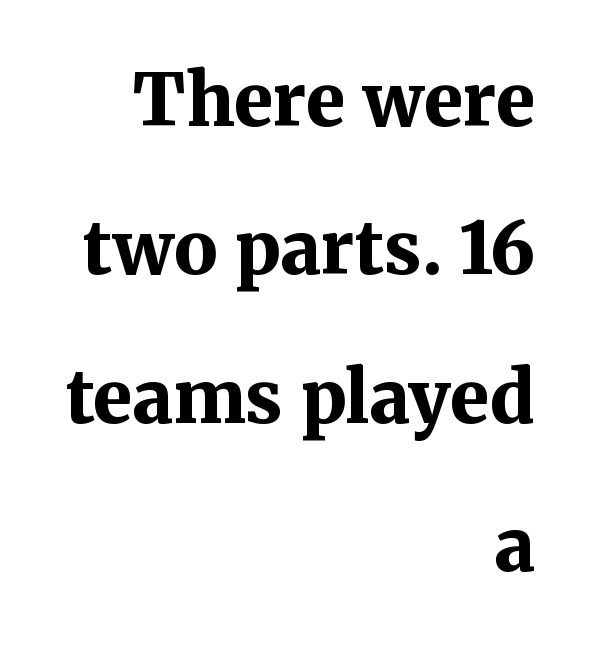
Note the varied advance widths — an 'i' is clearly narrower than an 'm'. Students, this is bold: see how much ink each stroke carries. You can tell it's not italic because the verticals are truly vertical. The face used here is seriffed, in the tradition of book romans. The space between consecutive lines is lavish.
